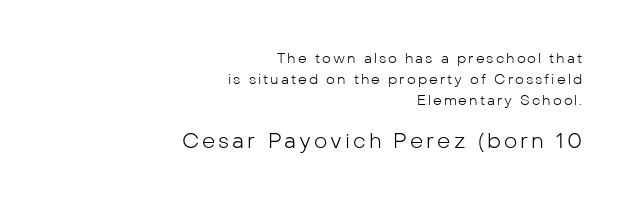
{"italic": "no", "bold": "no", "underline": "no", "align": "right", "line_spacing": "normal", "line_spacing_ratio": 1.49, "larger_block": "second", "size_ratio": 1.5, "glyph_px": 21}
